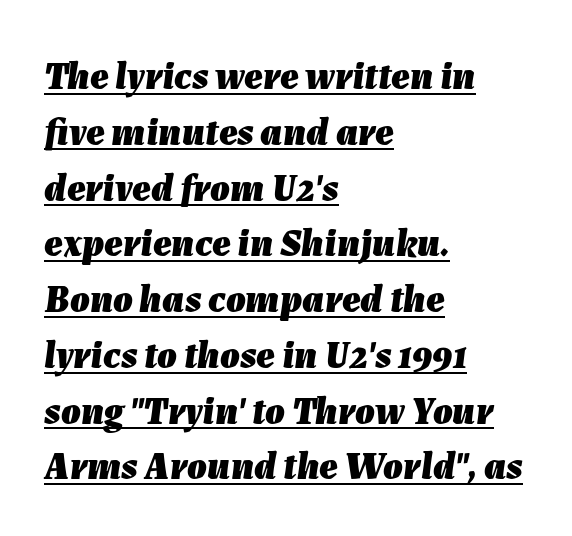
The image shows 39 px heavy type, italic (leaning right); set left-aligned, normal line spacing (1.43x), normal letter spacing, underlined; low stroke contrast and a medium x-height.
